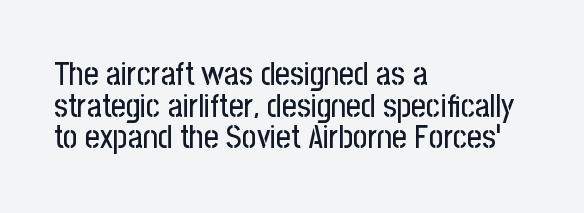
Q: Is the text italic (slanted)? A: No, it is upright.
Q: Is the typeface a serif or a sans-serif typeface? A: Sans-serif.
Q: Is the text underlined? A: No.
Q: How is the paragraph aligned? A: Left-aligned.
Q: Is the spacing between letters normal or unusually wide? A: Normal.
Q: Is the spacing between lines tight, normal or loose? A: Tight.
Q: Width (condensed, normal, or wide)? A: Condensed.
Q: Stroke contrast? A: Low.
Q: x-height? A: Medium.
Q: Monospaced? A: No.
